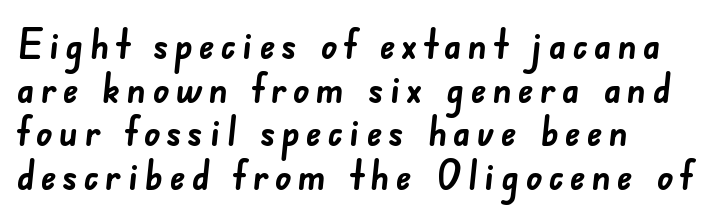
Q: Is the text bold? A: Yes.
Q: Is the typeface a serif or a sans-serif typeface? A: Sans-serif.
Q: Is the text underlined? A: No.
Q: Is the spacing between lines tight, normal or loose? A: Tight.
Q: Width (condensed, normal, or wide)? A: Normal.
Q: Stroke contrast? A: Low.
Q: x-height? A: Small.
Q: Monospaced? A: No.
